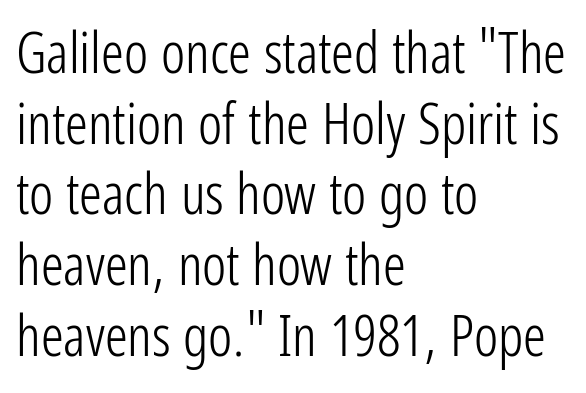
The foot of each line stays bare and open. Every character sits straight up, as roman type does. The passage shown is typed in a proportional face where columns would drift. Honestly, the letter spacing is just normal — you wouldn't notice it. Each stroke keeps to a modest, everyday thickness or less.
